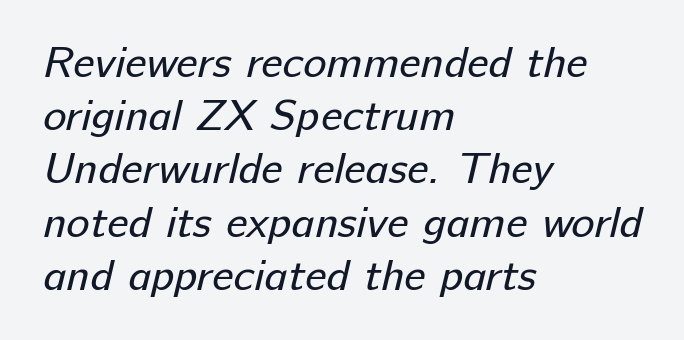
Q: Is the text bold? A: No.
Q: Is the typeface a serif or a sans-serif typeface? A: Sans-serif.
Q: Is the text underlined? A: No.
Q: How is the paragraph aligned? A: Left-aligned.
Q: Is the spacing between letters normal or unusually wide? A: Normal.
Q: Width (condensed, normal, or wide)? A: Normal.
Q: Stroke contrast? A: Low.
Q: x-height? A: Medium.
Q: Monospaced? A: No.
